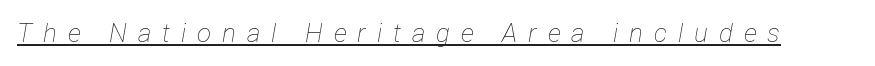
The image shows 26 px text type, italic (leaning right); set unusually wide letter spacing (+0.42 em), underlined.
